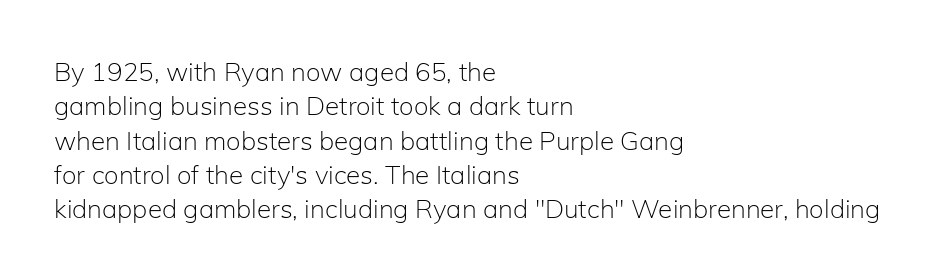
Leftover space on each line is placed entirely after the last word. Notice how the stems are strictly vertical — no italics here. The rendering uses a moderate line-height, typical for paragraphs. Underlining? Definitely not there. A light-to-regular cut is what we see here.
